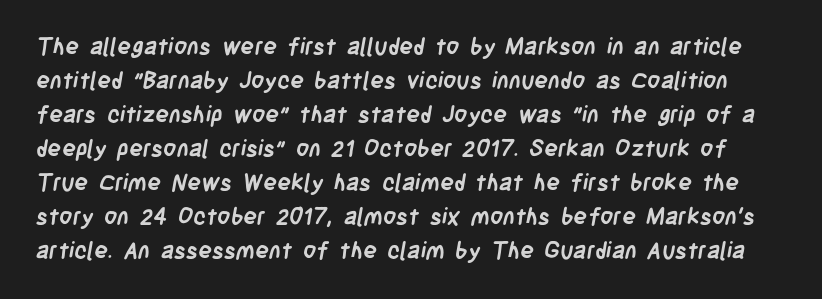
Q: Is the text bold? A: Yes.
Q: Is the text underlined? A: No.
Q: Is the spacing between letters normal or unusually wide? A: Normal.
Q: Is the spacing between lines tight, normal or loose? A: Normal.
